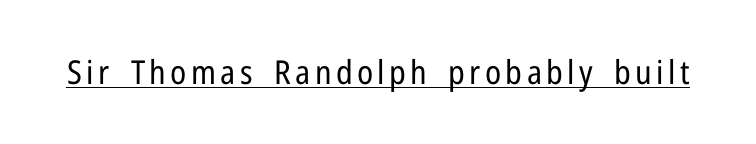
Q: Is the text bold? A: No.
Q: Is the text italic (slanted)? A: No, it is upright.
Q: Is the typeface a serif or a sans-serif typeface? A: Sans-serif.
Q: Is the text underlined? A: Yes.
Q: Width (condensed, normal, or wide)? A: Condensed.
Q: Stroke contrast? A: Low.
Q: x-height? A: Medium.
Q: Monospaced? A: No.
